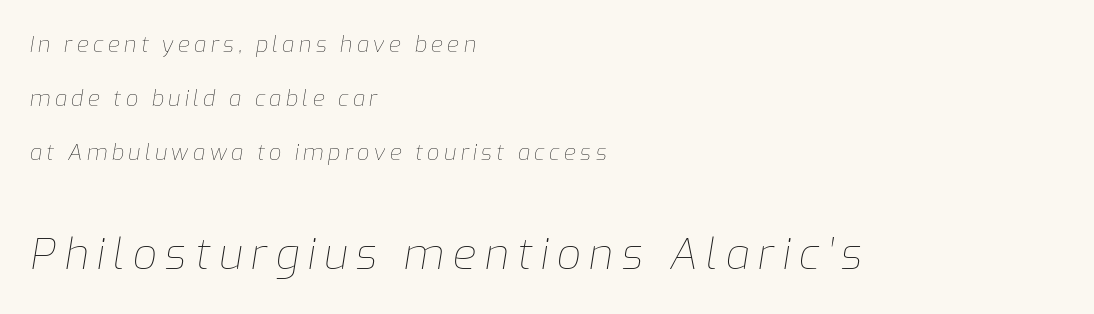
The image shows 43 px thin type, italic (leaning right); set left-aligned, loose line spacing (2.45x), not underlined; the second (bottom) block is 1.95x larger; low stroke contrast and a medium x-height.
